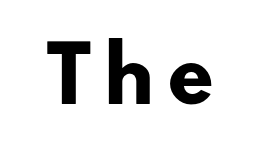
{"serif": "no", "bold": "yes", "weight": "heavy", "width": "normal", "stroke_contrast": "low", "x_height": "small", "monospaced": "no", "underline": "no", "glyph_px": 75}
